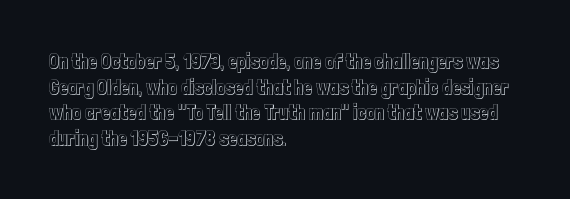
Q: Is the text italic (slanted)? A: No, it is upright.
Q: Is the text underlined? A: No.
Q: How is the paragraph aligned? A: Left-aligned.
Q: Is the spacing between letters normal or unusually wide? A: Normal.
Q: Is the spacing between lines tight, normal or loose? A: Normal.
